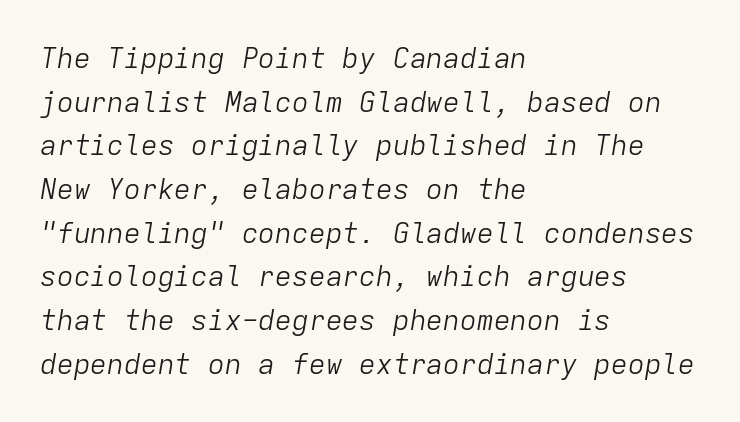
{"italic": "yes", "lean": "right", "slant_degrees": 9, "bold": "no", "weight": "light", "width": "normal", "stroke_contrast": "low", "x_height": "medium", "monospaced": "yes", "underline": "no", "align": "left", "line_spacing": "normal", "line_spacing_ratio": 1.56, "letter_spacing": "normal", "letter_spacing_em": 0.0, "glyph_px": 28}
